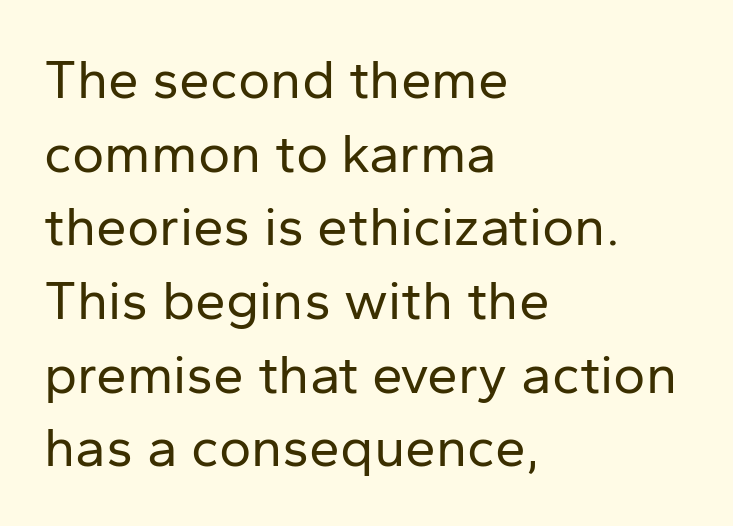
{"serif": "no", "italic": "no", "bold": "no", "weight": "regular", "width": "normal", "stroke_contrast": "low", "x_height": "medium", "monospaced": "no", "underline": "no", "align": "left", "line_spacing": "normal", "line_spacing_ratio": 1.34, "letter_spacing": "normal", "letter_spacing_em": 0.0, "glyph_px": 55}
